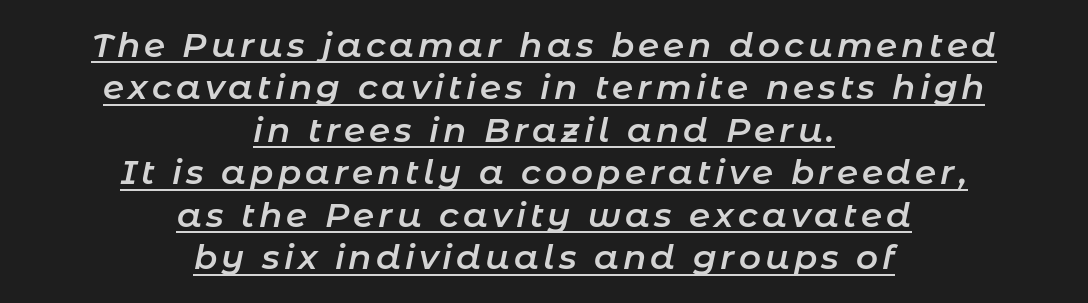
The image shows 34 px semibold type, italic (leaning right); set centered, normal line spacing (1.25x), underlined; low stroke contrast and a medium x-height.
